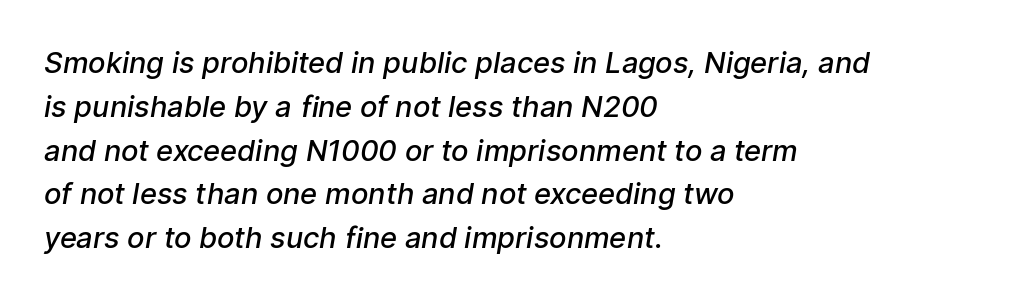
Q: Is the text bold? A: Semi-bold.
Q: Is the typeface a serif or a sans-serif typeface? A: Sans-serif.
Q: Is the text underlined? A: No.
Q: How is the paragraph aligned? A: Left-aligned.
Q: Is the spacing between letters normal or unusually wide? A: Normal.
Q: Is the spacing between lines tight, normal or loose? A: Normal.
Q: Width (condensed, normal, or wide)? A: Normal.
Q: Stroke contrast? A: Low.
Q: x-height? A: Medium.
Q: Monospaced? A: No.
